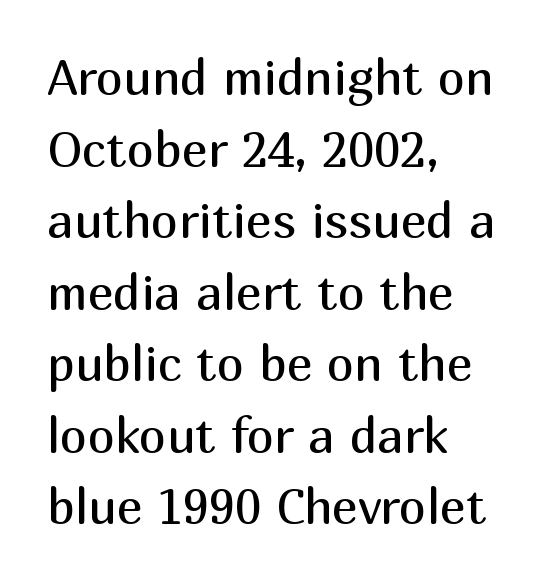
Q: Is the text bold? A: No.
Q: Is the text italic (slanted)? A: No, it is upright.
Q: Is the typeface a serif or a sans-serif typeface? A: Sans-serif.
Q: Is the text underlined? A: No.
Q: How is the paragraph aligned? A: Left-aligned.
Q: Is the spacing between letters normal or unusually wide? A: Normal.
Q: Is the spacing between lines tight, normal or loose? A: Normal.
Q: Width (condensed, normal, or wide)? A: Normal.
Q: Stroke contrast? A: Medium.
Q: x-height? A: Medium.
Q: Monospaced? A: No.
